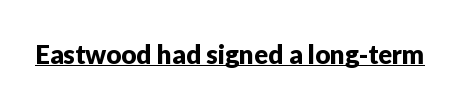
Q: Is the text italic (slanted)? A: No, it is upright.
Q: Is the text underlined? A: Yes.
Q: Is the spacing between letters normal or unusually wide? A: Normal.
